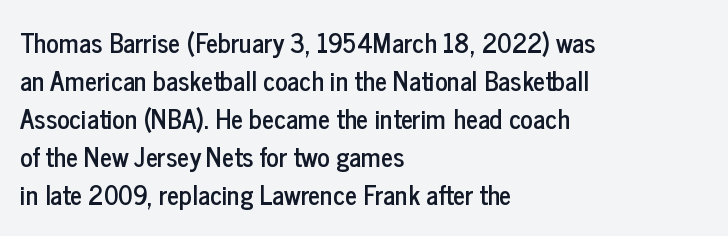
Q: Is the text italic (slanted)? A: No, it is upright.
Q: Is the text underlined? A: No.
Q: How is the paragraph aligned? A: Left-aligned.
Q: Is the spacing between letters normal or unusually wide? A: Normal.
Q: Is the spacing between lines tight, normal or loose? A: Normal.
